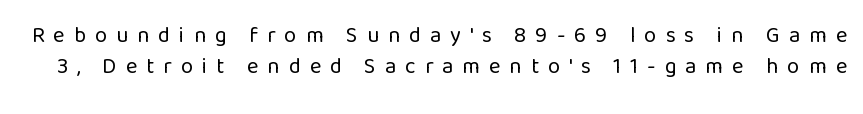
No word sits above an underline. Characters remain perfectly vertical along every line. You could only call the tracking loose — the letters float apart. This block has exactly the height ordinary leading produces.
